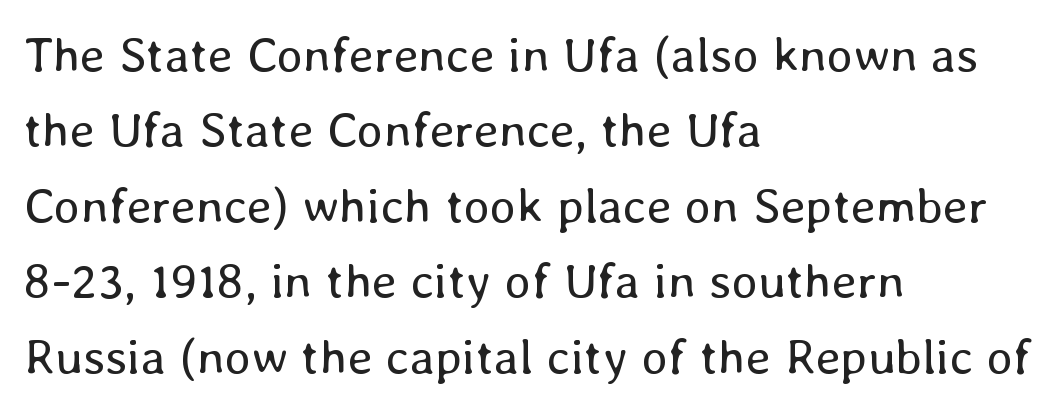
{"italic": "no", "bold": "no", "weight": "regular", "width": "normal", "stroke_contrast": "low", "x_height": "medium", "monospaced": "no", "underline": "no", "align": "left", "line_spacing": "normal", "line_spacing_ratio": 1.51, "letter_spacing": "normal", "letter_spacing_em": 0.0, "glyph_px": 50}
